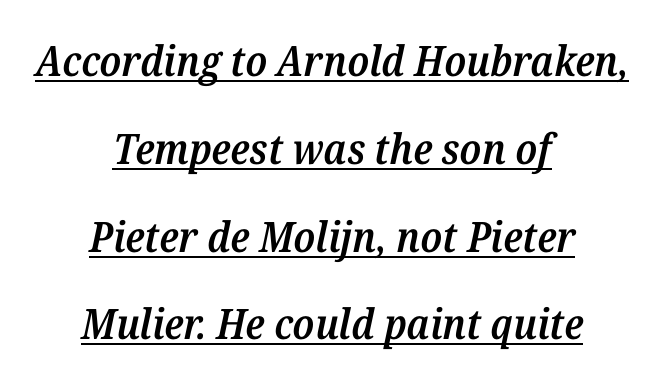
{"serif": "yes", "italic": "yes", "lean": "right", "slant_degrees": 12, "bold": "semi", "weight": "semibold", "width": "normal", "stroke_contrast": "medium", "x_height": "medium", "monospaced": "no", "underline": "yes", "align": "center", "line_spacing": "loose", "line_spacing_ratio": 2.09, "letter_spacing": "normal", "letter_spacing_em": 0.0, "glyph_px": 42}
